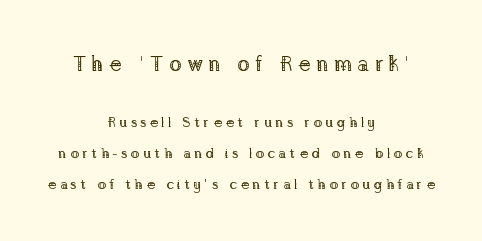
The image shows 21 px text type, upright; set centered, loose line spacing (2.23x), unusually wide letter spacing (+0.24 em), not underlined; the first (top) block is 1.5x larger.
